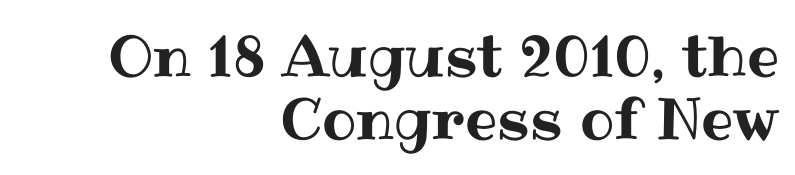
Q: Is the text italic (slanted)? A: No, it is upright.
Q: Is the text underlined? A: No.
Q: How is the paragraph aligned? A: Right-aligned.
Q: Is the spacing between letters normal or unusually wide? A: Normal.
Q: Is the spacing between lines tight, normal or loose? A: Tight.
Q: Width (condensed, normal, or wide)? A: Normal.
Q: Stroke contrast? A: Medium.
Q: x-height? A: Medium.
Q: Monospaced? A: No.
